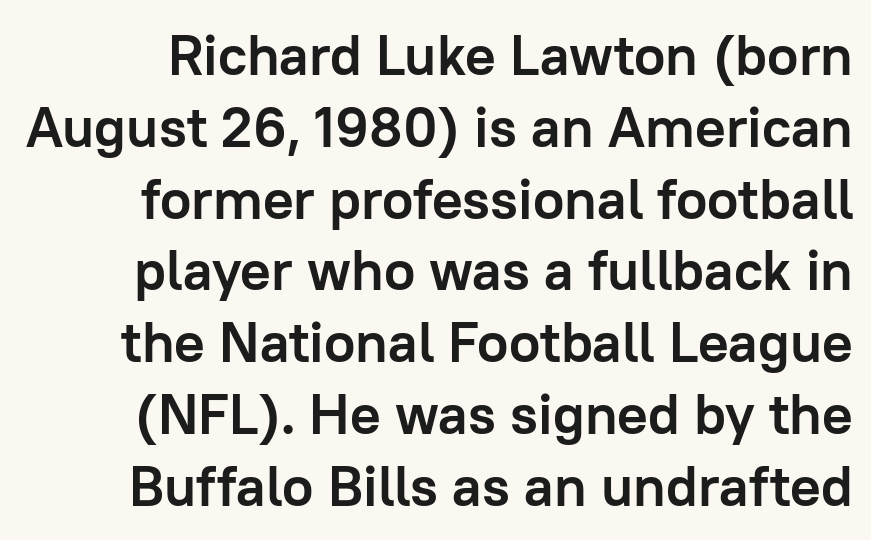
{"serif": "no", "italic": "no", "bold": "yes", "weight": "semibold", "width": "normal", "stroke_contrast": "low", "x_height": "medium", "monospaced": "no", "underline": "no", "line_spacing": "normal", "line_spacing_ratio": 1.26, "letter_spacing": "normal", "letter_spacing_em": 0.0, "glyph_px": 57}
